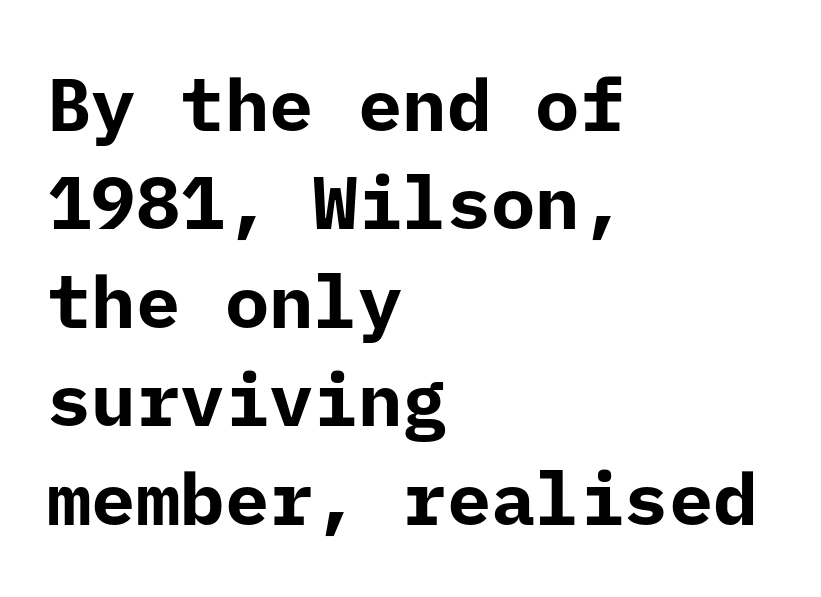
Q: Is the text bold? A: Yes.
Q: Is the text italic (slanted)? A: No, it is upright.
Q: Is the typeface a serif or a sans-serif typeface? A: Sans-serif.
Q: Is the text underlined? A: No.
Q: How is the paragraph aligned? A: Left-aligned.
Q: Is the spacing between letters normal or unusually wide? A: Normal.
Q: Is the spacing between lines tight, normal or loose? A: Normal.
Q: Width (condensed, normal, or wide)? A: Normal.
Q: Stroke contrast? A: Low.
Q: x-height? A: Medium.
